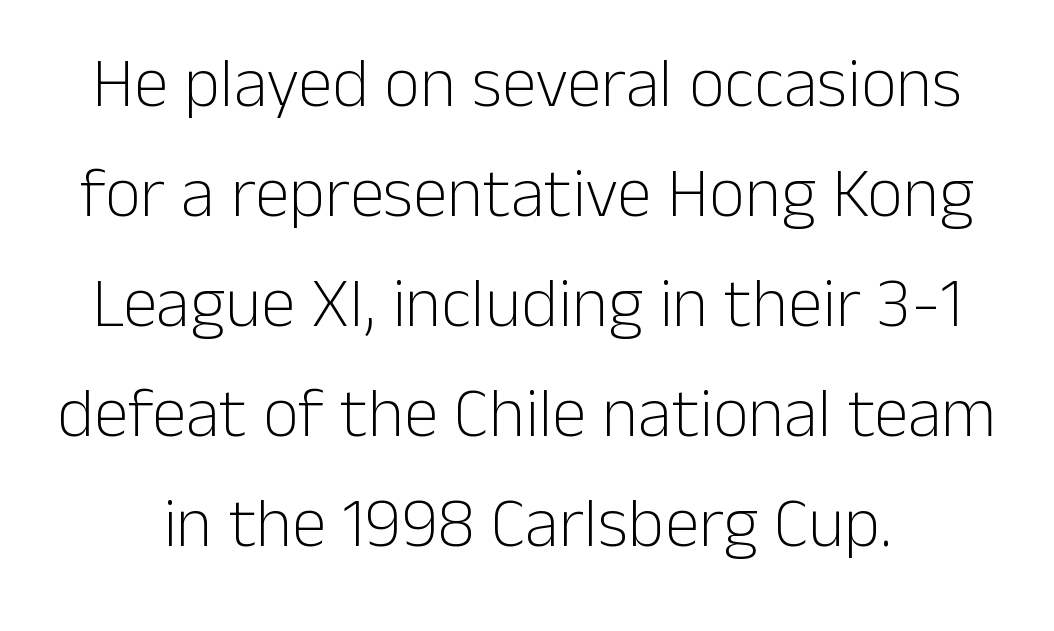
The passage shown is typed in a proportional face where columns would drift. A roman cut, with each character standing at attention. Caption: face not bold, strokes unweighted. The letters carry no serifs — their stems end cleanly without finishing strokes.
